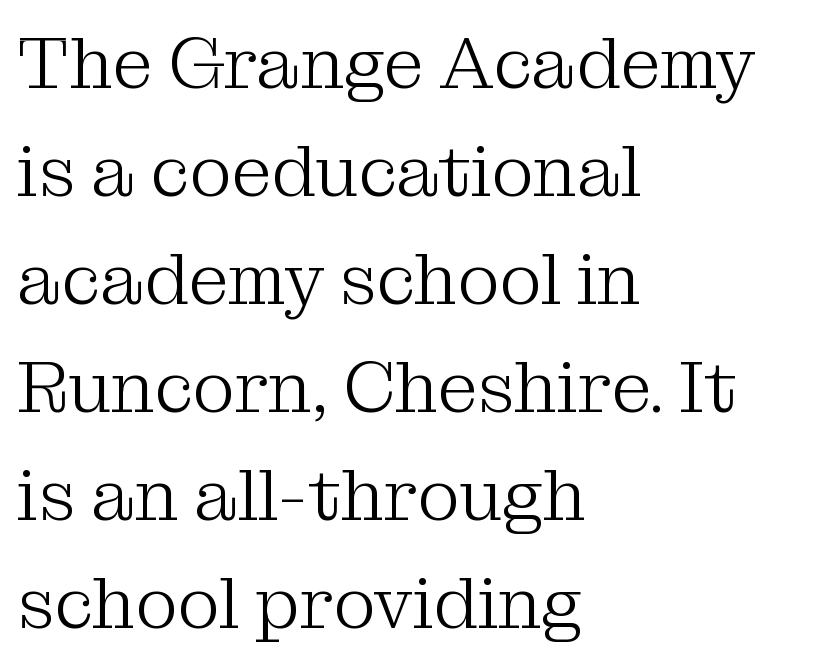
{"serif": "yes", "italic": "no", "bold": "no", "weight": "light", "width": "normal", "stroke_contrast": "medium", "x_height": "medium", "monospaced": "no", "underline": "no", "align": "left", "line_spacing": "normal", "line_spacing_ratio": 1.5, "letter_spacing": "normal", "letter_spacing_em": 0.0, "glyph_px": 72}
